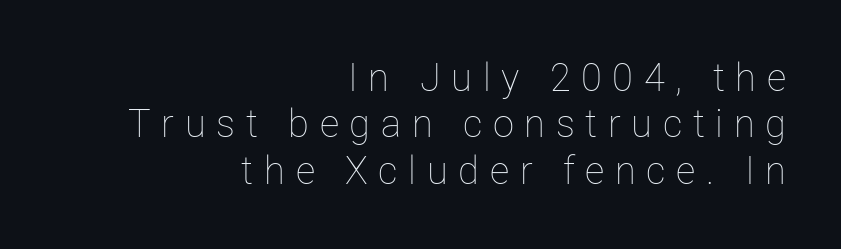
The image shows 38 px thin type, upright; set right-aligned, line spacing 1.22x, unusually wide letter spacing (+0.28 em), not underlined; low stroke contrast and a medium x-height.
